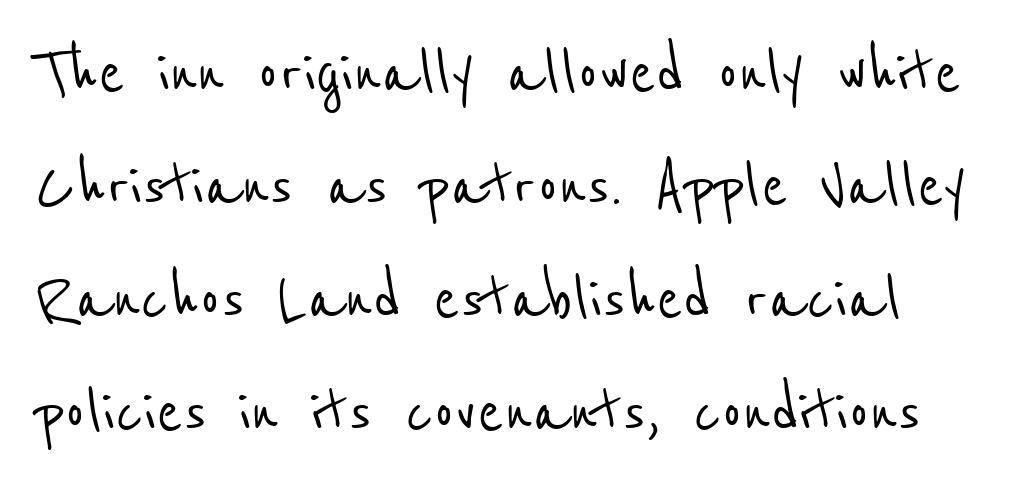
The image shows 78 px condensed sans-serif type; set normal line spacing (1.45x), normal letter spacing, not underlined; low stroke contrast and a medium x-height.
